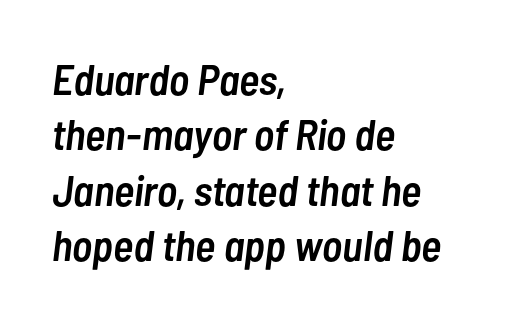
The image shows 43 px semibold, condensed type, italic (leaning right); set left-aligned, normal line spacing (1.29x), normal letter spacing, not underlined; low stroke contrast and a medium x-height.
